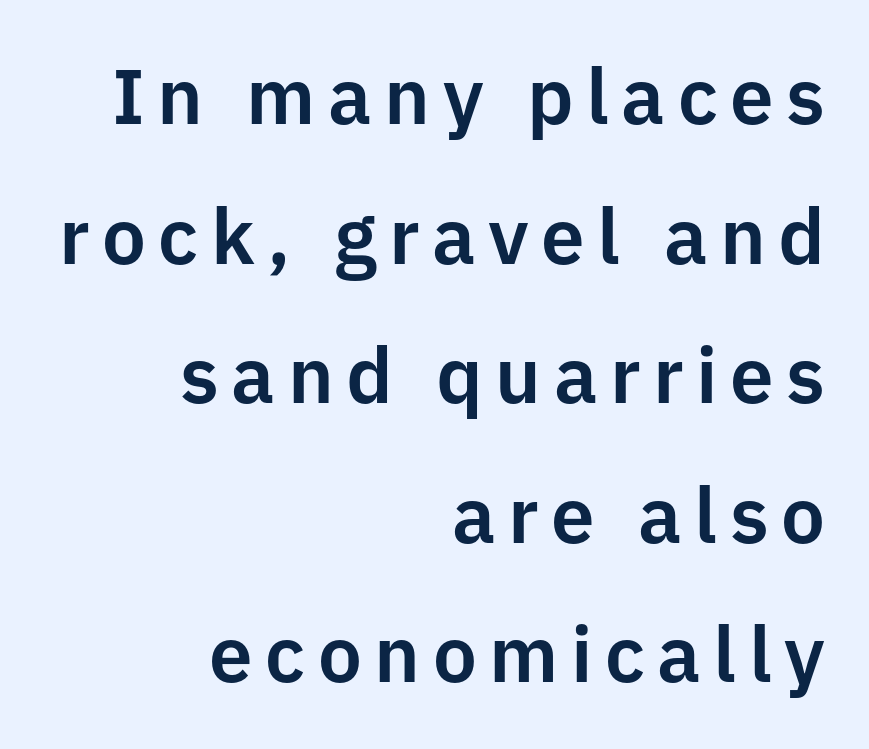
The image shows 78 px sans-serif type, upright; set right-aligned, line spacing 1.79x, not underlined; low stroke contrast and a medium x-height.
